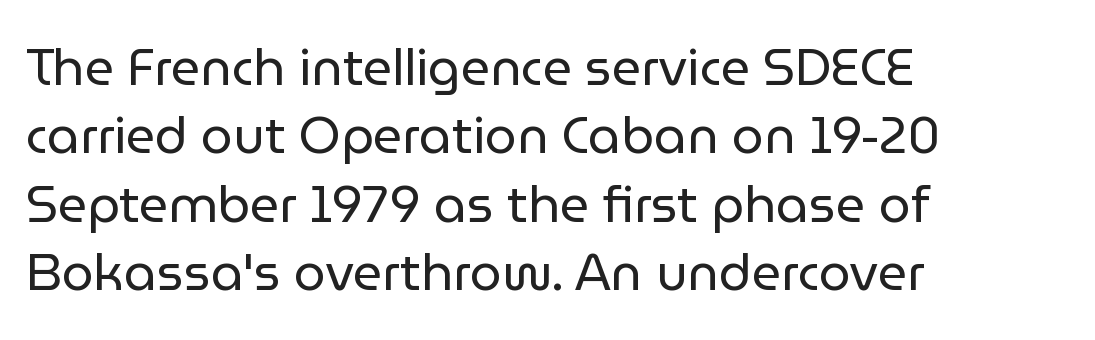
{"serif": "no", "italic": "no", "bold": "no", "weight": "regular", "width": "normal", "stroke_contrast": "low", "x_height": "medium", "monospaced": "no", "underline": "no", "align": "left", "line_spacing": "normal", "line_spacing_ratio": 1.34, "letter_spacing": "normal", "letter_spacing_em": 0.0, "glyph_px": 51}
